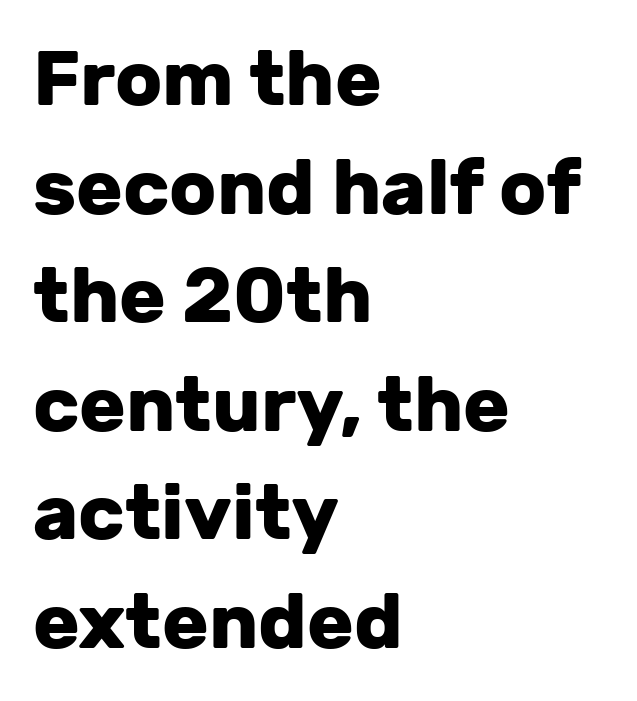
The image shows 77 px heavy sans-serif type, upright; set left-aligned, normal line spacing (1.41x), normal letter spacing, not underlined; low stroke contrast and a medium x-height.
